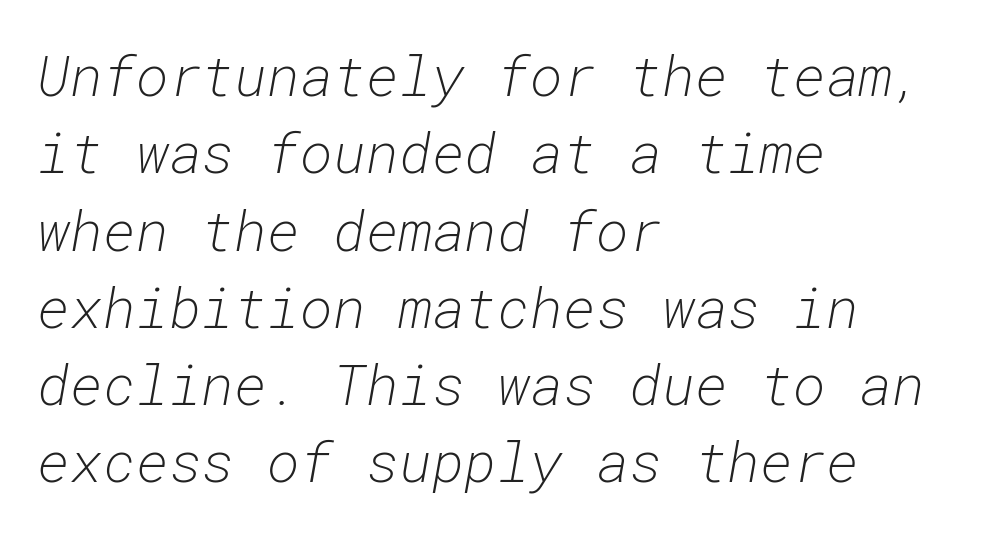
{"italic": "yes", "lean": "right", "slant_degrees": 10, "bold": "no", "weight": "light", "width": "normal", "stroke_contrast": "low", "x_height": "medium", "monospaced": "yes", "underline": "no", "align": "left", "line_spacing": "normal", "line_spacing_ratio": 1.38, "letter_spacing": "normal", "letter_spacing_em": 0.0, "glyph_px": 56}
